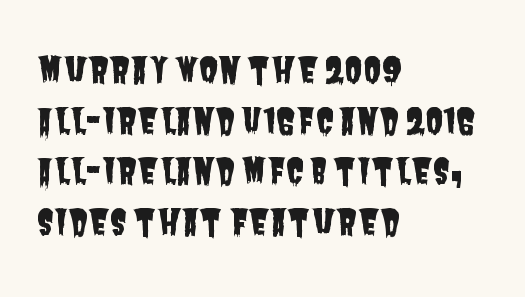
You could call the tracking neutral — neither tight nor loose. The passage shown stacks its lines at a standard gap. Grotesque or geometric, the face here clearly has no serifs. Is the block centered? No — it sits flush against the left margin. The face used here is proportionally spaced, like ordinary book or web type.
